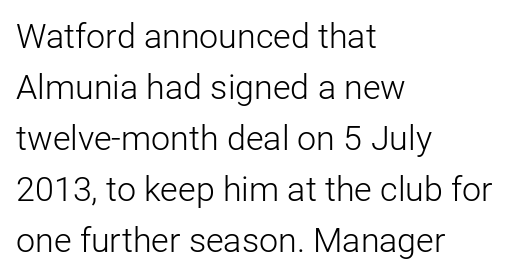
Q: Is the text bold? A: No.
Q: Is the text italic (slanted)? A: No, it is upright.
Q: Is the typeface a serif or a sans-serif typeface? A: Sans-serif.
Q: Is the text underlined? A: No.
Q: How is the paragraph aligned? A: Left-aligned.
Q: Is the spacing between letters normal or unusually wide? A: Normal.
Q: Is the spacing between lines tight, normal or loose? A: Normal.
Q: Width (condensed, normal, or wide)? A: Normal.
Q: Stroke contrast? A: Low.
Q: x-height? A: Medium.
Q: Monospaced? A: No.
